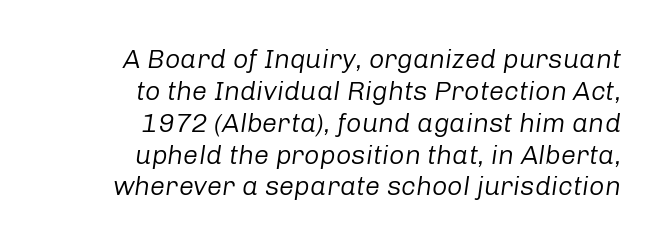
The image shows 27 px text type, italic (leaning right); set right-aligned, line spacing 1.18x, normal letter spacing, not underlined.
